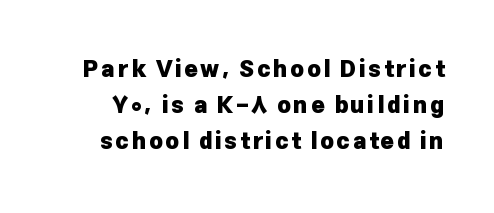
Q: Is the text bold? A: Yes.
Q: Is the text italic (slanted)? A: No, it is upright.
Q: Is the text underlined? A: No.
Q: Is the spacing between lines tight, normal or loose? A: Normal.
